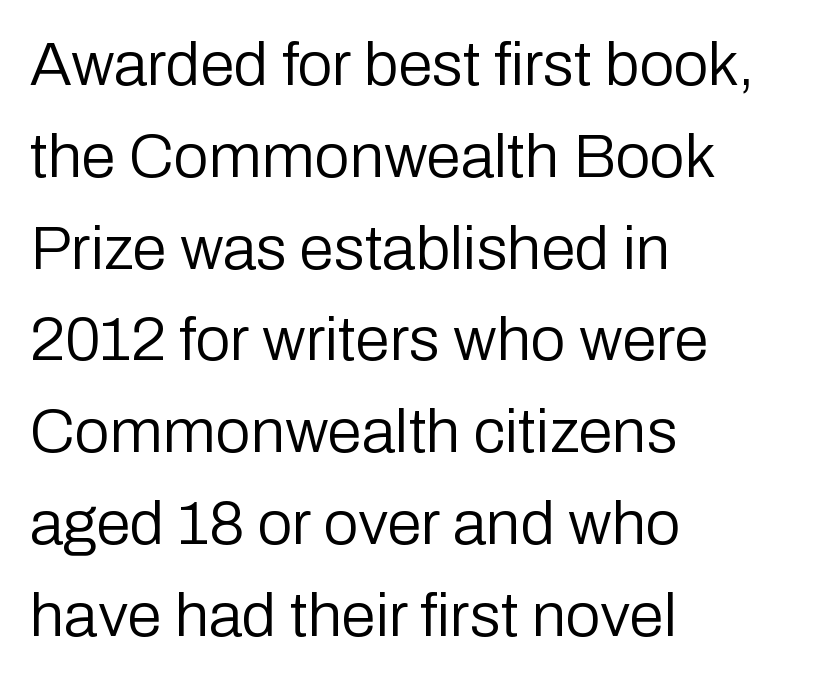
Q: Is the text bold? A: No.
Q: Is the text italic (slanted)? A: No, it is upright.
Q: Is the typeface a serif or a sans-serif typeface? A: Sans-serif.
Q: Is the text underlined? A: No.
Q: How is the paragraph aligned? A: Left-aligned.
Q: Is the spacing between letters normal or unusually wide? A: Normal.
Q: Is the spacing between lines tight, normal or loose? A: Normal.
Q: Width (condensed, normal, or wide)? A: Normal.
Q: Stroke contrast? A: Low.
Q: x-height? A: Medium.
Q: Monospaced? A: No.
